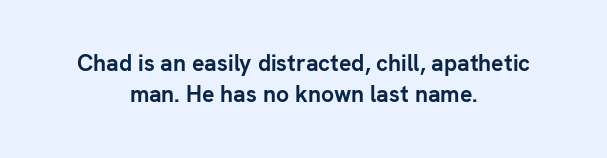
Notice how descenders clear the ascenders below comfortably — that's standard leading. Nobody touched the tracking dial on this one. Ascenders rise straight up at ninety degrees. Beneath every word, the page is bare.
